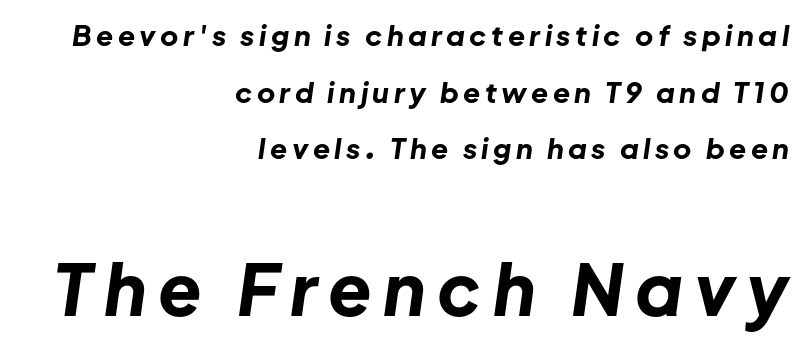
{"italic": "yes", "lean": "right", "slant_degrees": 8, "bold": "yes", "weight": "bold", "width": "normal", "stroke_contrast": "low", "x_height": "medium", "monospaced": "no", "underline": "no", "align": "right", "line_spacing": "loose", "line_spacing_ratio": 2.02, "larger_block": "second", "size_ratio": 2.54, "glyph_px": 71}
